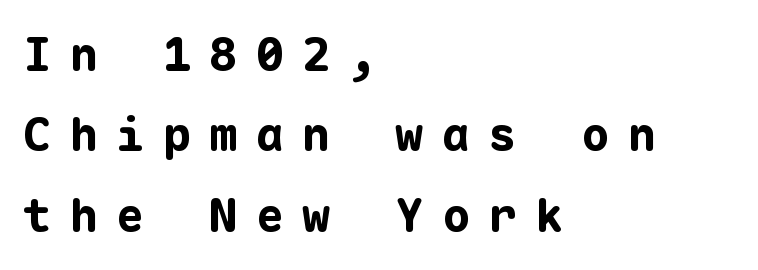
The image shows 47 px bold sans-serif type, upright, monospaced; set left-aligned, line spacing 1.71x, unusually wide letter spacing (+0.39 em), not underlined; low stroke contrast and a medium x-height.
